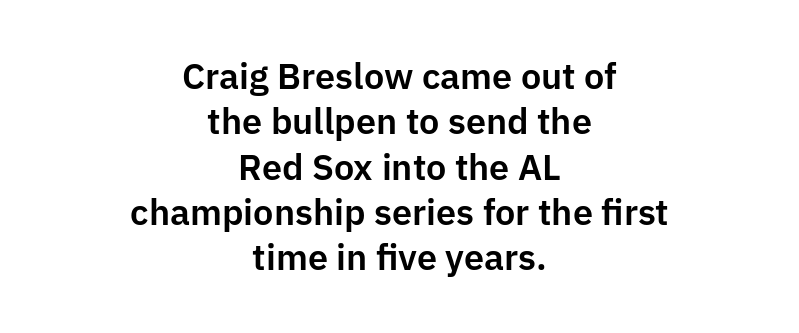
Q: Is the text italic (slanted)? A: No, it is upright.
Q: Is the typeface a serif or a sans-serif typeface? A: Sans-serif.
Q: Is the text underlined? A: No.
Q: How is the paragraph aligned? A: Centered.
Q: Is the spacing between letters normal or unusually wide? A: Normal.
Q: Is the spacing between lines tight, normal or loose? A: Normal.
Q: Width (condensed, normal, or wide)? A: Normal.
Q: Stroke contrast? A: Low.
Q: x-height? A: Medium.
Q: Monospaced? A: No.
